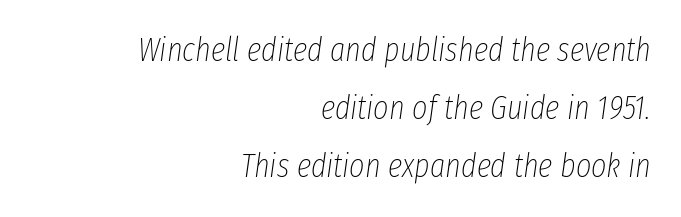
The cut favours lightness, reaching ordinary text weight at its darkest. The typography opts for an oblique posture over an upright one. Each letter keeps its own natural width here, so spacing adapts to shape. The tracking reads as untouched default to a designer's eye. Descenders are the only things crossing below the line. Caption: multi-line text, flush right, ragged left.
